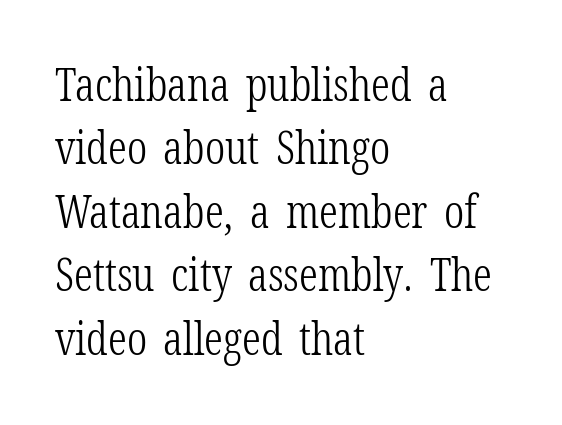
No extra ink here — the face is not bold. No word sits above an underline. Each line starts at the same left margin while the right side varies. Looks like regular typesetting: each glyph gets only the width it needs. The line-height multiplier appears to be the usual default.
